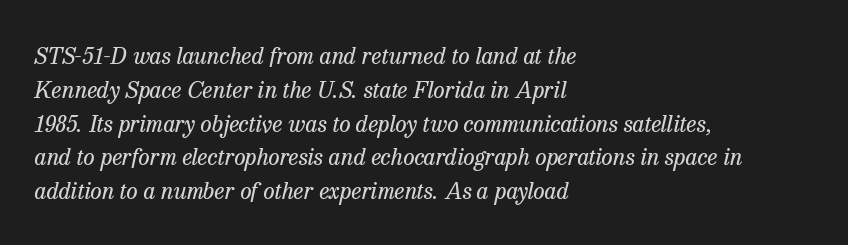
Caption: multi-line text, flush left, ragged right. Students, note that the glyphs here touch the page at normal intervals. Is the type heavy? It reads as light-to-regular instead. Summary of vertical rhythm: regular, with standard interline spacing.
